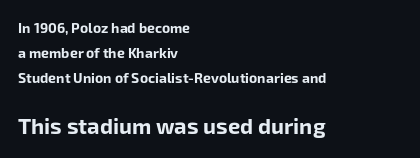
{"italic": "no", "bold": "yes", "underline": "no", "align": "left", "line_spacing_ratio": 1.8, "letter_spacing": "normal", "letter_spacing_em": 0.0, "larger_block": "second", "size_ratio": 1.57, "glyph_px": 22}
